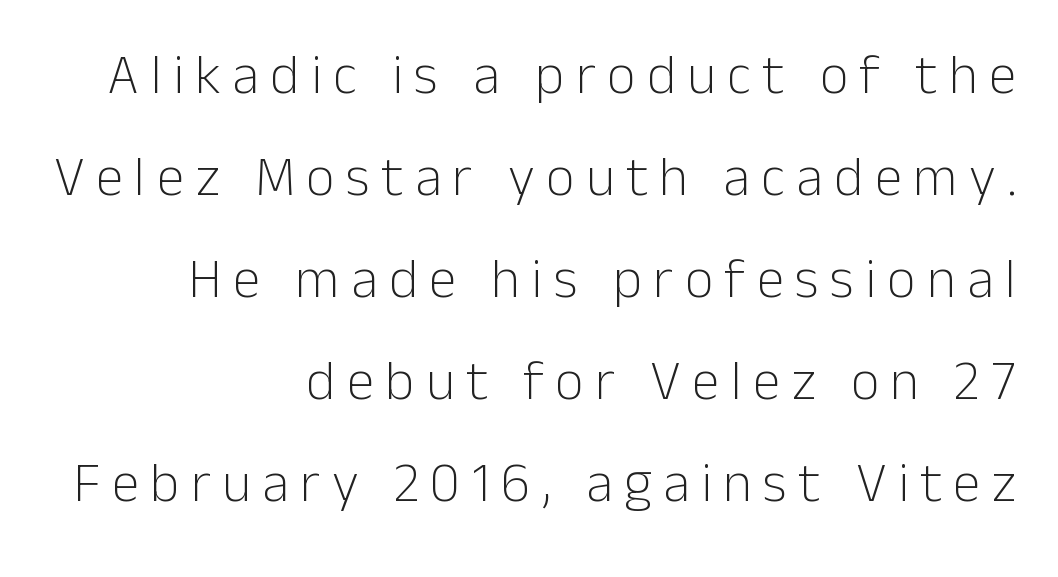
Here the glyphs are tracked loosely, breaking word shapes into spaced letters. Has an underline been added? It has not. Rendered with straight, roman letterforms. You could not count columns in this text — the font is proportionally spaced. All the whitespace from short lines collects on the left.
